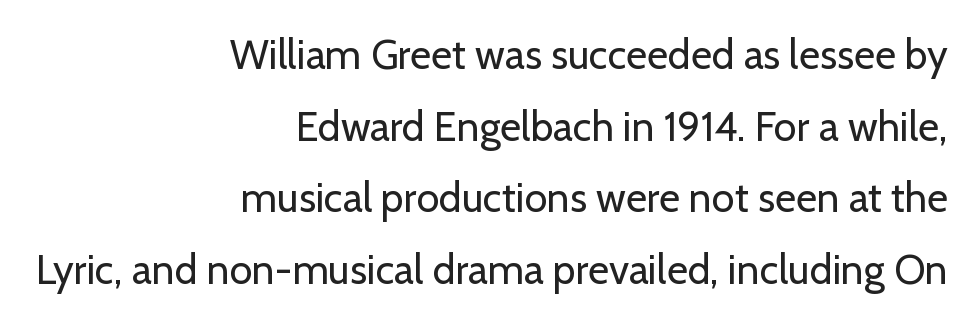
The image shows 41 px regular-weight sans-serif type, upright; set right-aligned, line spacing 1.75x, normal letter spacing, not underlined; low stroke contrast and a medium x-height.
